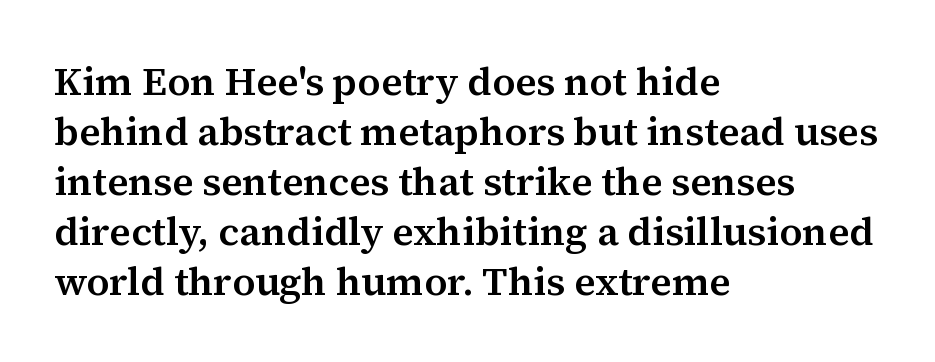
Q: Is the text bold? A: Semi-bold.
Q: Is the text italic (slanted)? A: No, it is upright.
Q: Is the typeface a serif or a sans-serif typeface? A: Serif.
Q: Is the text underlined? A: No.
Q: How is the paragraph aligned? A: Left-aligned.
Q: Is the spacing between letters normal or unusually wide? A: Normal.
Q: Is the spacing between lines tight, normal or loose? A: Normal.
Q: Width (condensed, normal, or wide)? A: Normal.
Q: Stroke contrast? A: Medium.
Q: x-height? A: Medium.
Q: Monospaced? A: No.
